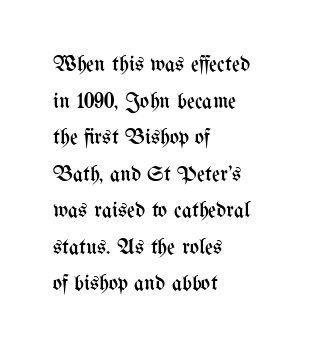
Q: Is the text bold? A: No.
Q: Is the text italic (slanted)? A: No, it is upright.
Q: Is the text underlined? A: No.
Q: How is the paragraph aligned? A: Left-aligned.
Q: Is the spacing between letters normal or unusually wide? A: Normal.
Q: Is the spacing between lines tight, normal or loose? A: Normal.
